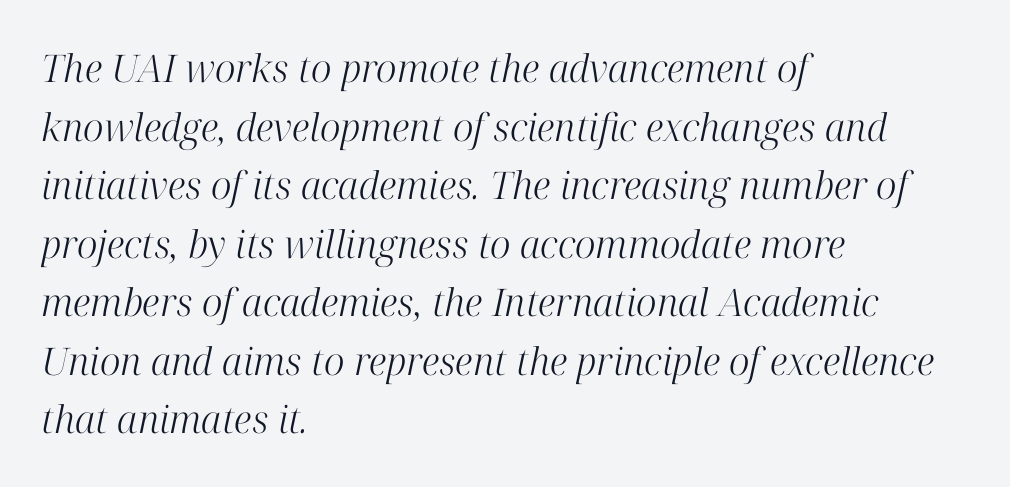
The image shows 38 px light serif type, italic (leaning right); set left-aligned, normal line spacing (1.54x), normal letter spacing, not underlined; high stroke contrast and a medium x-height.
